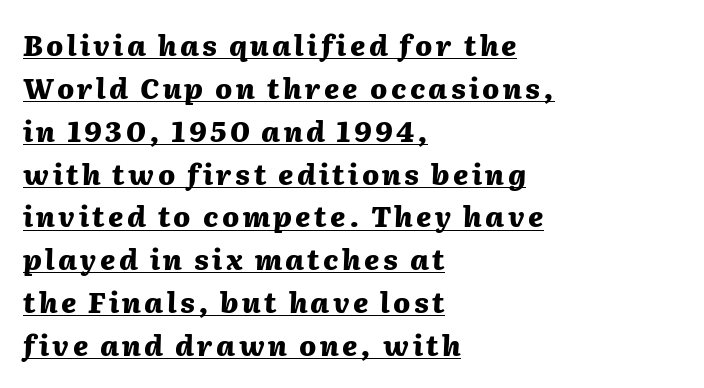
Summary of vertical rhythm: regular, with standard interline spacing. The compositor pushed each line to the left boundary. Note the varied advance widths — an 'i' is clearly narrower than an 'm'. Quick note: italic. The rendered words wear a rule along their underside. Set as a true bold cut, around the 700 mark.
